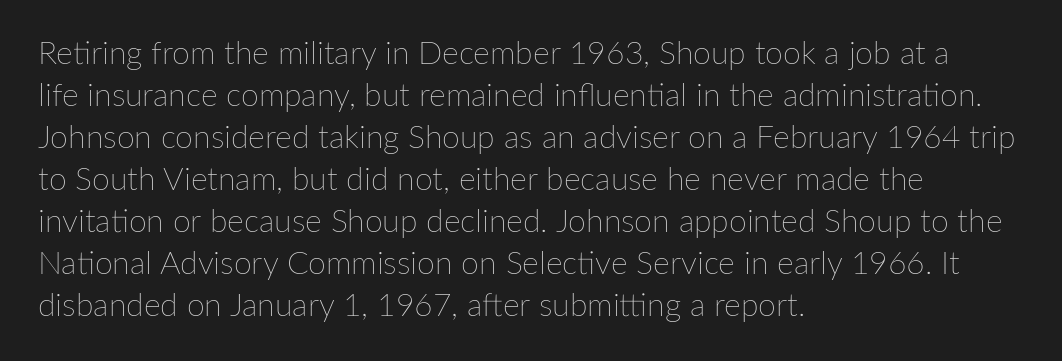
The image shows 32 px thin type, upright; set left-aligned, normal line spacing (1.31x), normal letter spacing, not underlined; low stroke contrast and a medium x-height.
